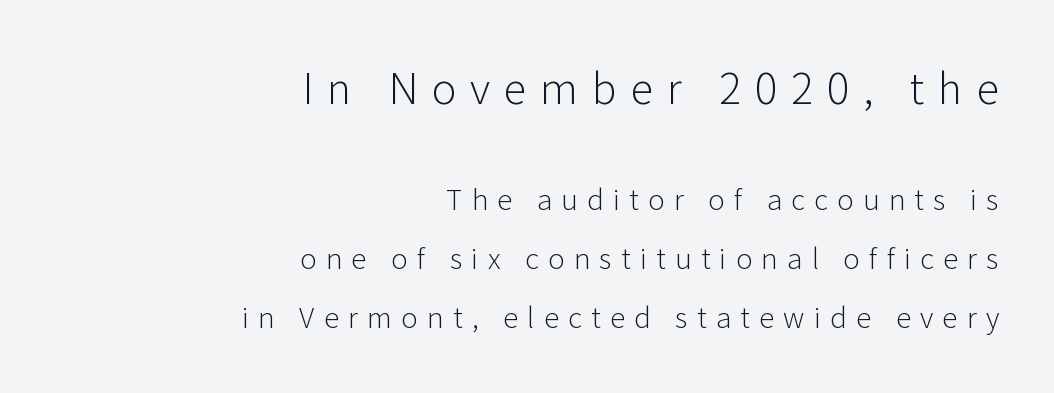
{"serif": "no", "italic": "no", "bold": "no", "weight": "light", "width": "normal", "stroke_contrast": "low", "x_height": "medium", "monospaced": "no", "underline": "no", "align": "right", "line_spacing": "loose", "line_spacing_ratio": 2.11, "letter_spacing": "wide", "letter_spacing_em": 0.33, "larger_block": "first", "size_ratio": 1.5, "glyph_px": 42}
